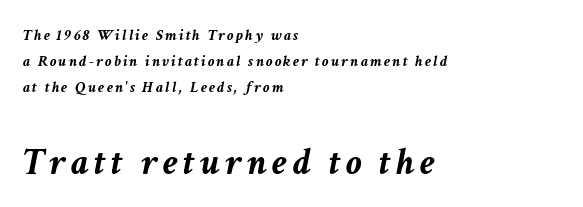
{"italic": "yes", "lean": "right", "slant_degrees": 11, "bold": "yes", "weight": "semibold", "width": "normal", "stroke_contrast": "low", "x_height": "medium", "monospaced": "no", "underline": "no", "align": "left", "line_spacing": "normal", "line_spacing_ratio": 1.62, "larger_block": "second", "size_ratio": 2.44, "glyph_px": 39}
